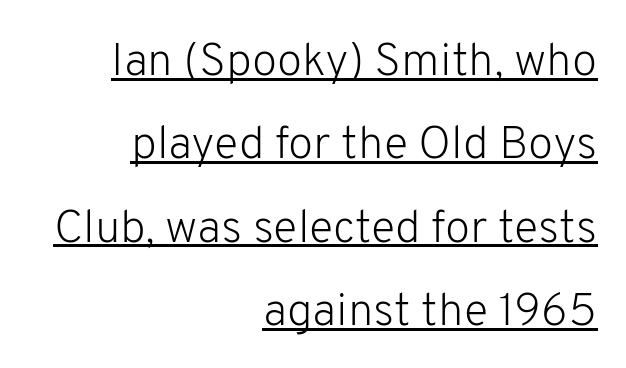
The image shows 46 px light sans-serif type, upright; set right-aligned, line spacing 1.81x, normal letter spacing, underlined; low stroke contrast and a medium x-height.
